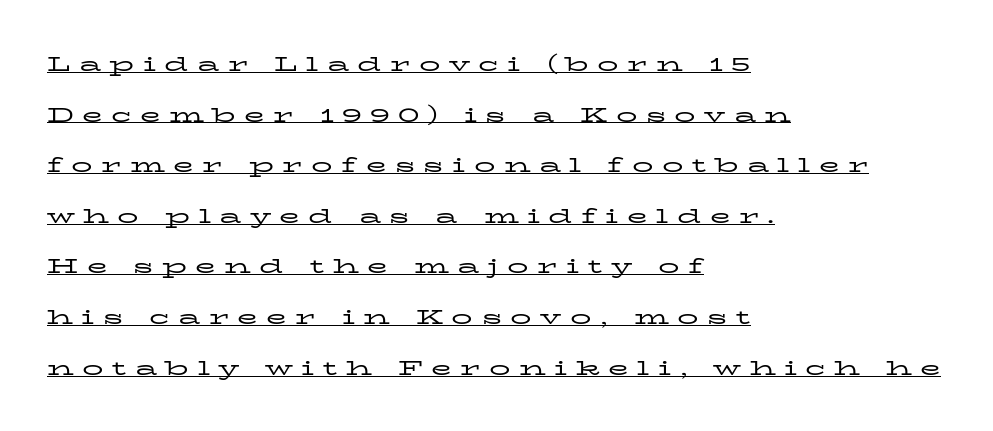
{"italic": "no", "bold": "no", "underline": "yes", "align": "left", "line_spacing": "loose", "line_spacing_ratio": 2.41, "letter_spacing": "wide", "letter_spacing_em": 0.4, "glyph_px": 21}
